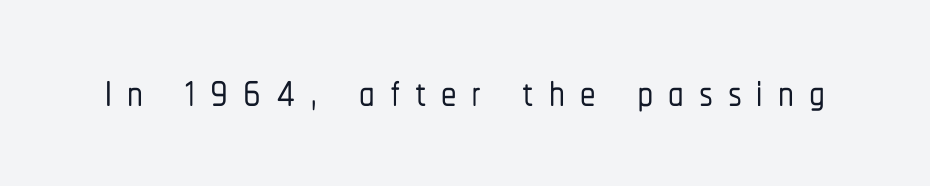
Q: Is the text italic (slanted)? A: No, it is upright.
Q: Is the typeface a serif or a sans-serif typeface? A: Sans-serif.
Q: Is the text underlined? A: No.
Q: Is the spacing between letters normal or unusually wide? A: Unusually wide.
Q: Width (condensed, normal, or wide)? A: Condensed.
Q: Stroke contrast? A: Low.
Q: x-height? A: Medium.
Q: Monospaced? A: No.
